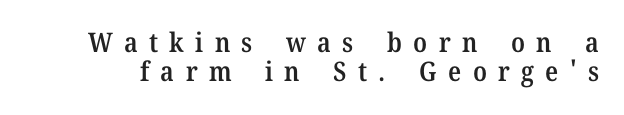
Q: Is the text bold? A: Semi-bold.
Q: Is the text italic (slanted)? A: No, it is upright.
Q: Is the text underlined? A: No.
Q: Is the spacing between letters normal or unusually wide? A: Unusually wide.
Q: Is the spacing between lines tight, normal or loose? A: Tight.
